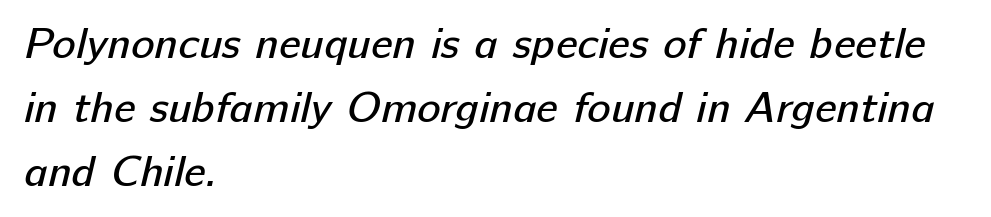
{"serif": "no", "bold": "no", "weight": "regular", "width": "normal", "stroke_contrast": "low", "x_height": "medium", "monospaced": "no", "underline": "no", "align": "left", "line_spacing": "normal", "line_spacing_ratio": 1.45, "letter_spacing": "normal", "letter_spacing_em": 0.0, "glyph_px": 44}
